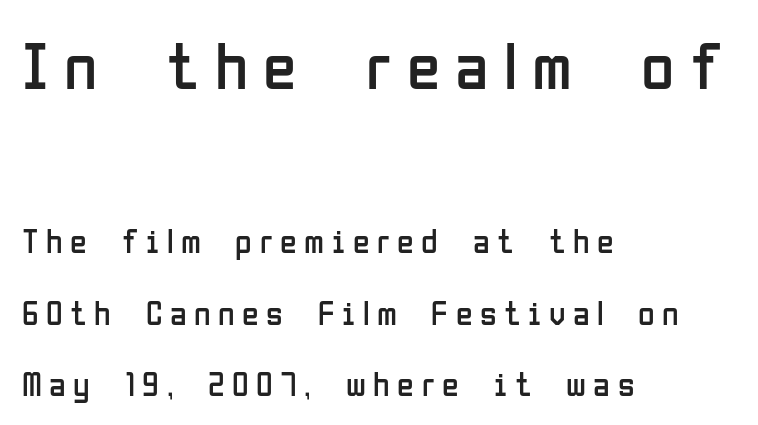
The image shows 68 px regular-weight, condensed sans-serif type, upright; set left-aligned, loose line spacing (2.1x), unusually wide letter spacing (+0.22 em), not underlined; the first (top) block is 2.0x larger; low stroke contrast and a medium x-height.
